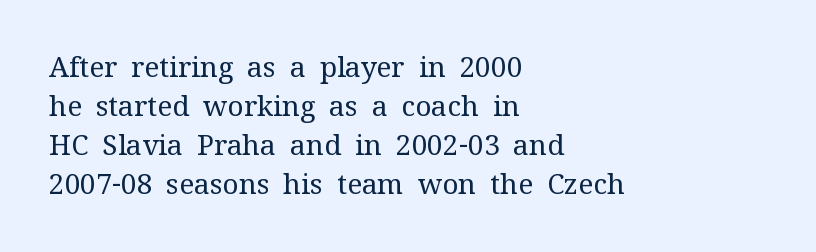
Summary of vertical rhythm: regular, with standard interline spacing. Proportional: the letters do not fall into vertical columns. Type style note: has serifs. Vertical stems look standard width or narrower in stroke.
